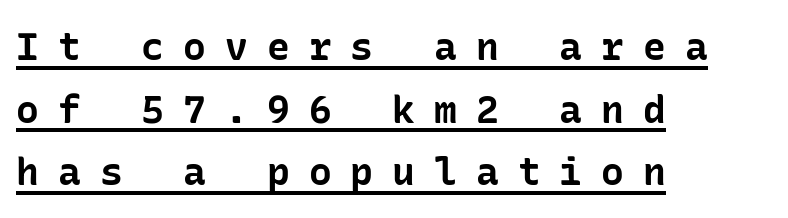
The image shows 38 px bold sans-serif type, upright; set left-aligned, normal line spacing (1.65x), unusually wide letter spacing (+0.5 em), underlined; low stroke contrast and a medium x-height.
